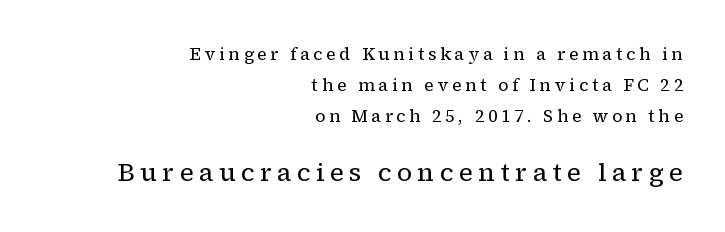
{"italic": "no", "bold": "no", "underline": "no", "align": "right", "line_spacing_ratio": 1.82, "letter_spacing": "wide", "letter_spacing_em": 0.21, "larger_block": "second", "size_ratio": 1.47, "glyph_px": 25}
